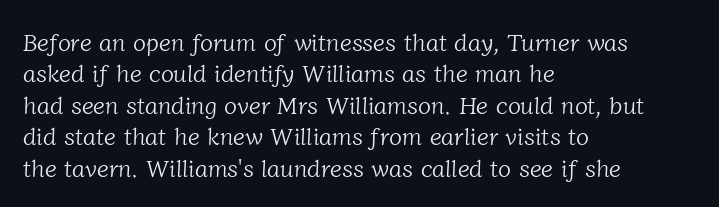
The space between consecutive lines is moderate. Letters have the restrained weight of plain body copy at most. Caption: multi-line text, flush left, ragged right. You could call the tracking neutral — neither tight nor loose. The space directly below the letters is spotless.
